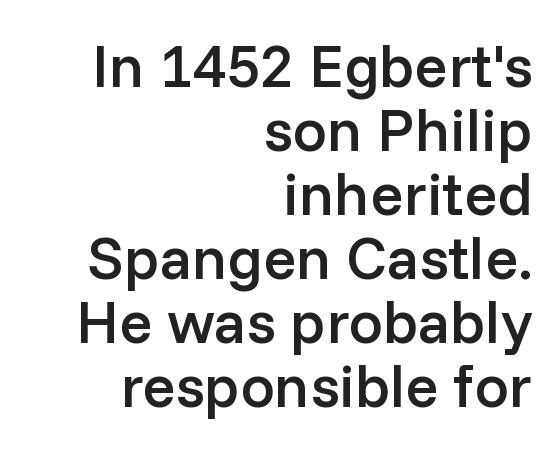
There is no visible air inserted between adjacent glyphs. Characters remain perfectly vertical along every line. I'd call this a sans setting — the letters go barefoot. Regarding leading, the lines here are crowded together. Moderately thickened strokes mark this as semibold type.
